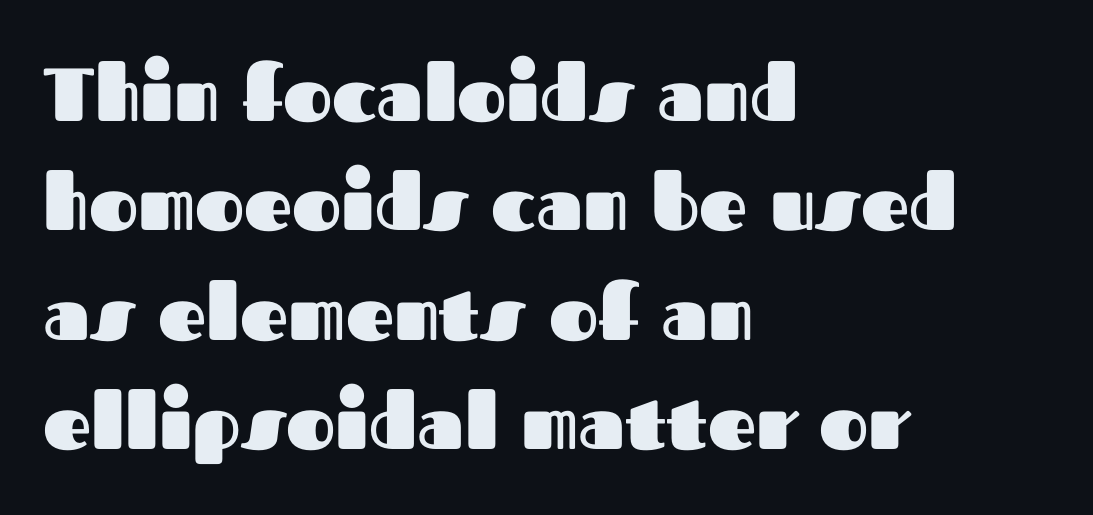
The rendering keeps characters at their native spacing. Spacing verdict: proportional, widths tailored to each character. The block of text has a typical density, with ordinary space between rows. How heavy is the stroke? Heavy — this is a bold. Reading down the block, your eye returns to a fixed left position each line.
